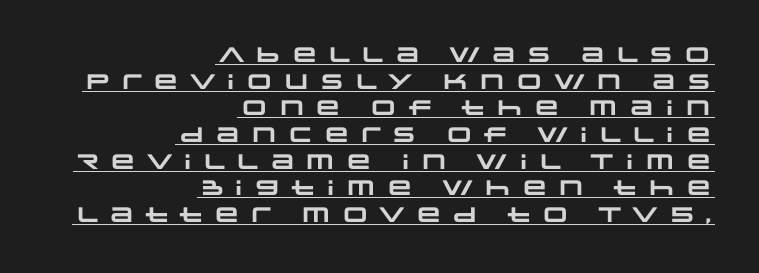
{"bold": "yes", "underline": "yes", "align": "right", "line_spacing": "normal", "line_spacing_ratio": 1.27, "letter_spacing": "wide", "letter_spacing_em": 0.24, "glyph_px": 21}
